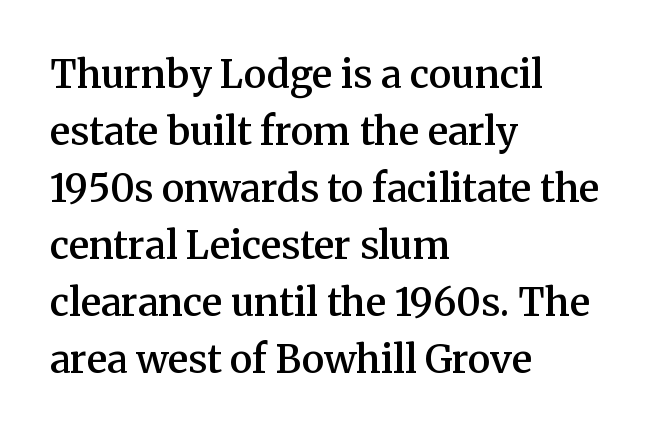
{"serif": "yes", "italic": "no", "bold": "semi", "weight": "semibold", "width": "normal", "stroke_contrast": "medium", "x_height": "medium", "monospaced": "no", "underline": "no", "align": "left", "line_spacing": "normal", "line_spacing_ratio": 1.5, "letter_spacing": "normal", "letter_spacing_em": 0.0, "glyph_px": 38}
